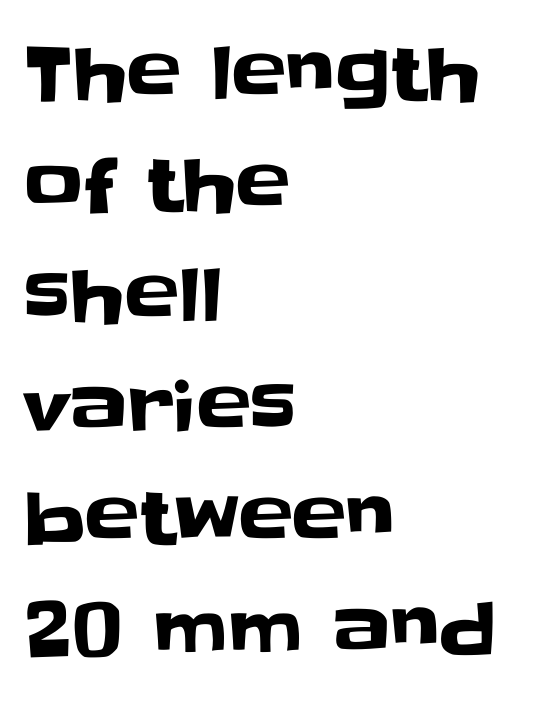
The image shows 73 px sans-serif type, upright; set left-aligned, normal line spacing (1.52x), normal letter spacing, not underlined; low stroke contrast and a large x-height.
